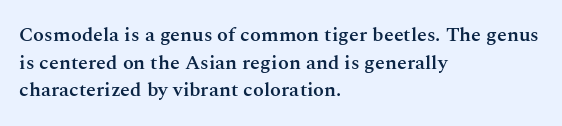
{"italic": "no", "bold": "semi", "underline": "no", "align": "left", "line_spacing": "normal", "line_spacing_ratio": 1.38, "letter_spacing": "normal", "letter_spacing_em": 0.0, "glyph_px": 20}
